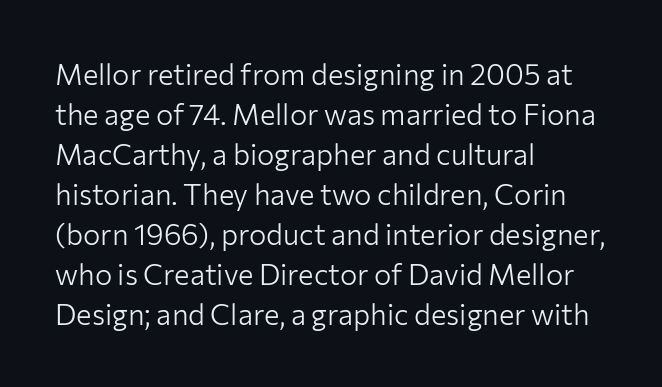
These lines stack with their left ends in a neat column. This is not heavy type; no bold has been used. Quick note: interline space is typical. The axis of the letterforms is exactly vertical. This sample has the flowing, uneven cadence of proportional lettering.
